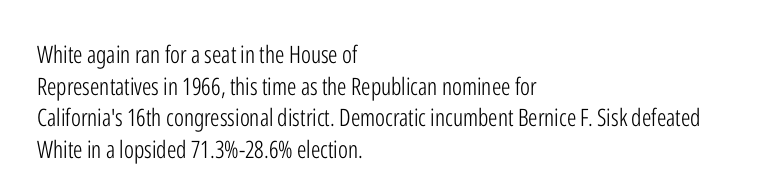
Leftover space on each line is placed entirely after the last word. The typesetting does not lean heavy: it is not bold. Honestly, the letter spacing is just normal — you wouldn't notice it. Underline: absent. If you drew a line through each stem, it would be perfectly vertical.
